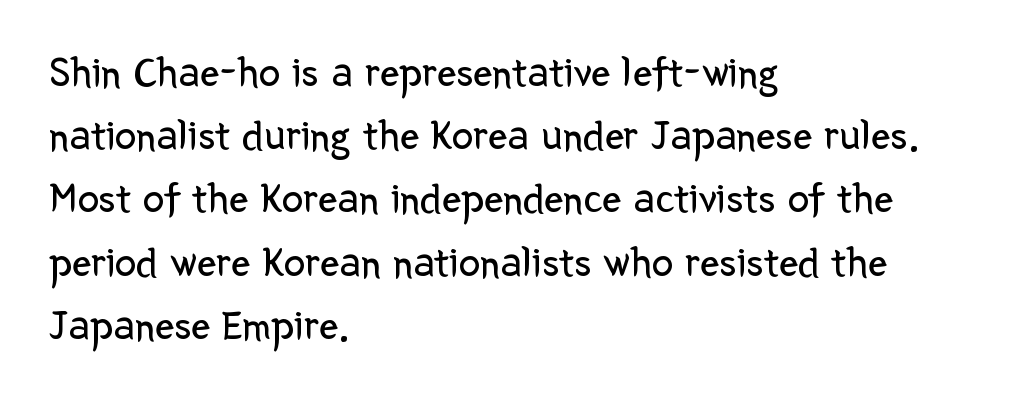
No word sits above an underline. The lines in this sample share a left origin and differ only in where they stop. Vertically, the passage feels balanced, rows spaced as you'd expect. Think of a printed novel: that variable character pitch is what you see here.
